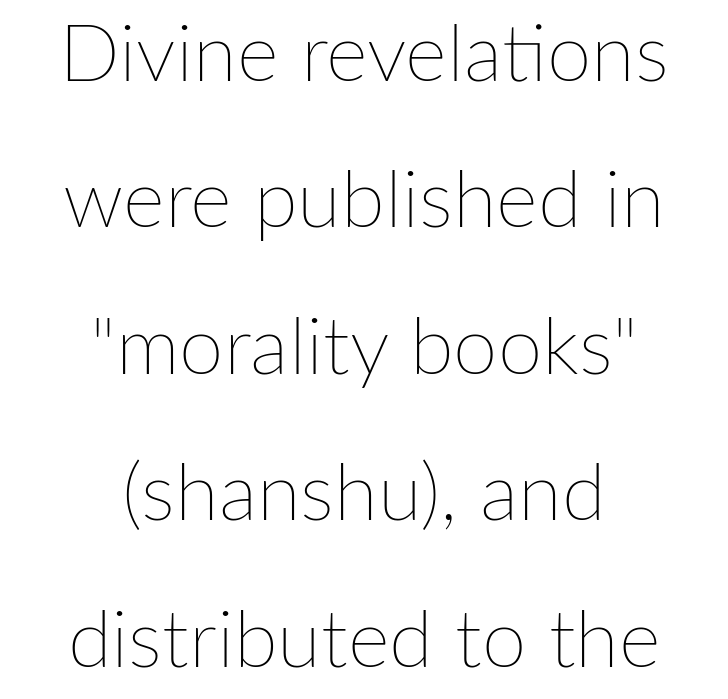
Both edges are ragged and mirror each other, which tells us the setting is centered. The strokes carry an ordinary text weight at most. Words appear dense and cohesive because spacing is normal. Do the characters align in a grid? No, the font is proportional. Posture: straight, roman, zero tilt.
